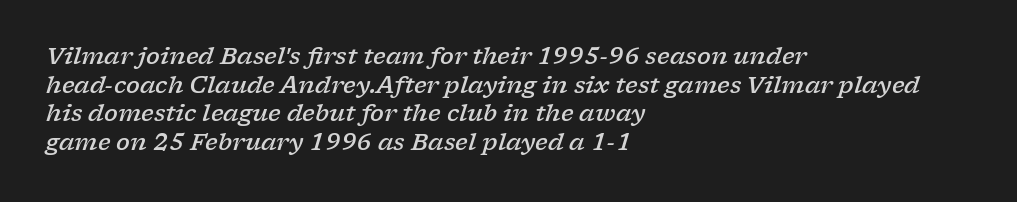
The image shows 23 px text type, italic (leaning right); set left-aligned, line spacing 1.24x, normal letter spacing, not underlined.
